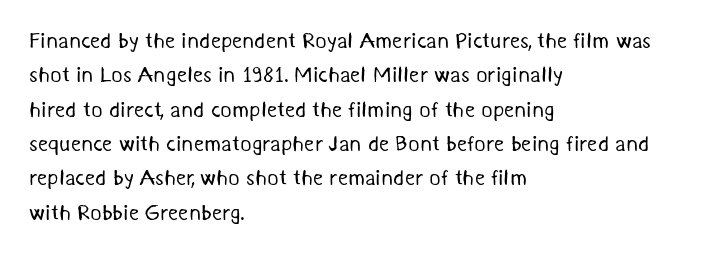
{"bold": "no", "underline": "no", "align": "left", "line_spacing": "normal", "line_spacing_ratio": 1.56, "letter_spacing": "normal", "letter_spacing_em": 0.0, "glyph_px": 22}
